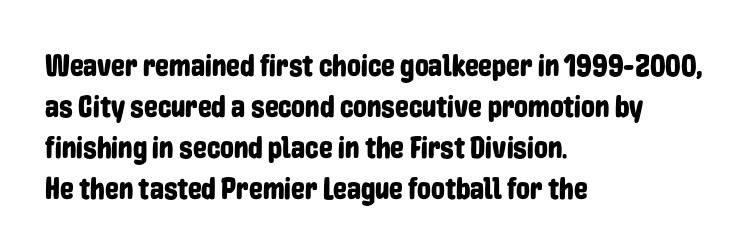
The letters advance in unequal steps, a hallmark of proportional type. Is there any slant? The stems are plumb. Typographically, this falls in the sans-serif category. The paragraph shown leans on its left margin.
